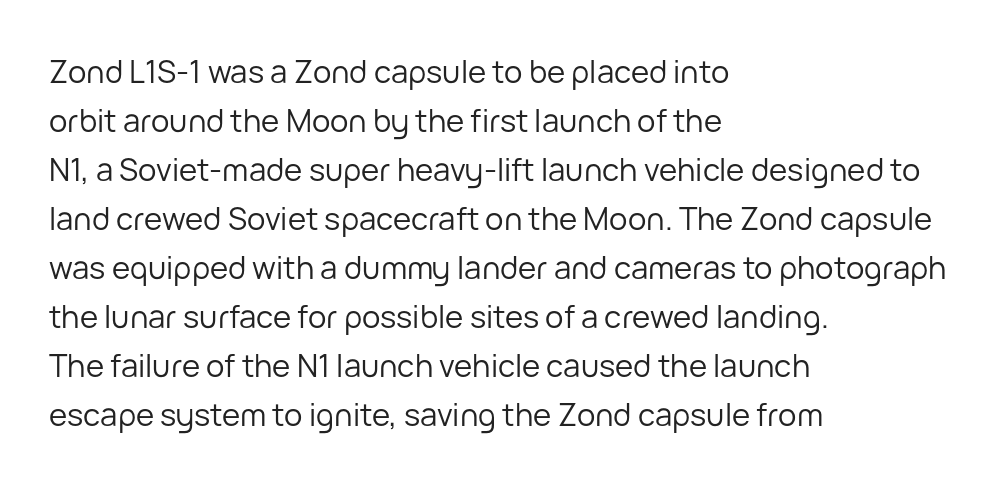
Q: Is the text bold? A: No.
Q: Is the text italic (slanted)? A: No, it is upright.
Q: Is the typeface a serif or a sans-serif typeface? A: Sans-serif.
Q: Is the text underlined? A: No.
Q: How is the paragraph aligned? A: Left-aligned.
Q: Is the spacing between letters normal or unusually wide? A: Normal.
Q: Is the spacing between lines tight, normal or loose? A: Normal.
Q: Width (condensed, normal, or wide)? A: Normal.
Q: Stroke contrast? A: Low.
Q: x-height? A: Medium.
Q: Monospaced? A: No.
